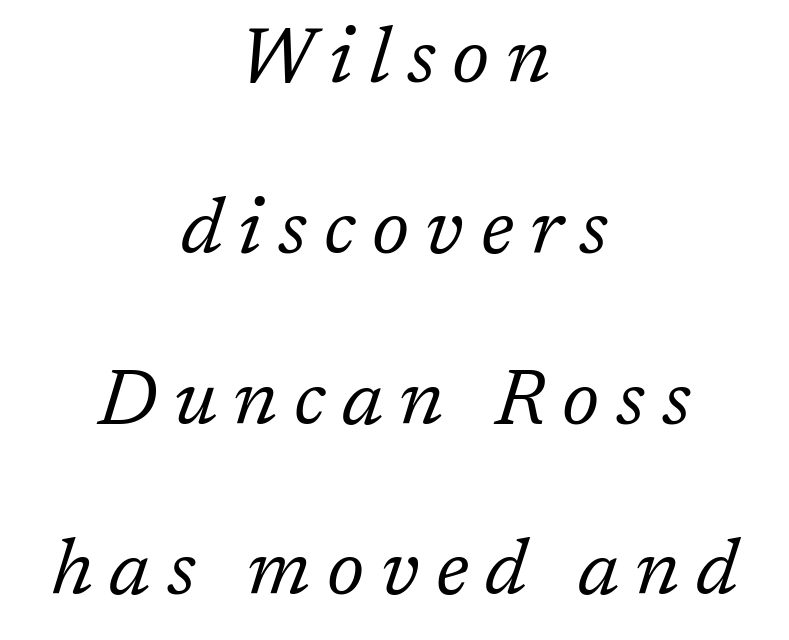
Q: Is the text bold? A: No.
Q: Is the text italic (slanted)? A: Yes, it leans right by about 17 degrees.
Q: Is the typeface a serif or a sans-serif typeface? A: Serif.
Q: Is the text underlined? A: No.
Q: How is the paragraph aligned? A: Centered.
Q: Is the spacing between letters normal or unusually wide? A: Unusually wide.
Q: Is the spacing between lines tight, normal or loose? A: Loose.
Q: Width (condensed, normal, or wide)? A: Normal.
Q: Stroke contrast? A: Low.
Q: x-height? A: Medium.
Q: Monospaced? A: No.
